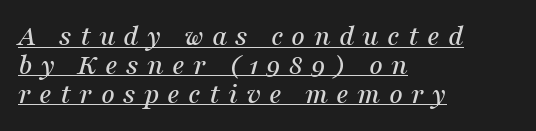
Q: Is the text italic (slanted)? A: Yes, it leans right by about 16 degrees.
Q: Is the typeface a serif or a sans-serif typeface? A: Serif.
Q: Is the text underlined? A: Yes.
Q: How is the paragraph aligned? A: Left-aligned.
Q: Is the spacing between letters normal or unusually wide? A: Unusually wide.
Q: Is the spacing between lines tight, normal or loose? A: Tight.
Q: Width (condensed, normal, or wide)? A: Normal.
Q: Stroke contrast? A: Medium.
Q: x-height? A: Medium.
Q: Monospaced? A: No.
